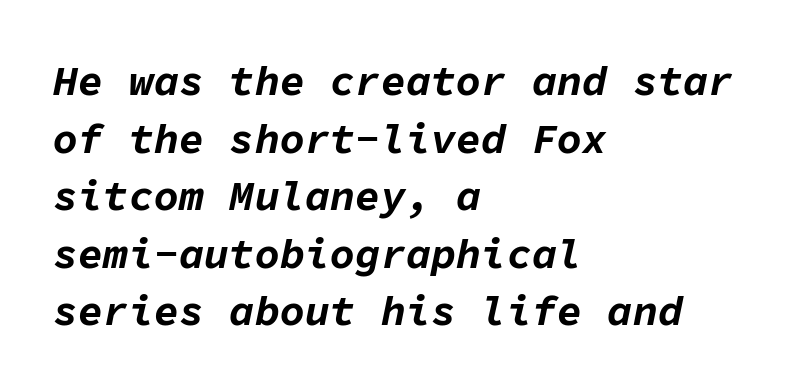
The image shows 42 px bold type, italic (leaning right), monospaced; set left-aligned, normal line spacing (1.37x), normal letter spacing, not underlined; low stroke contrast and a medium x-height.
